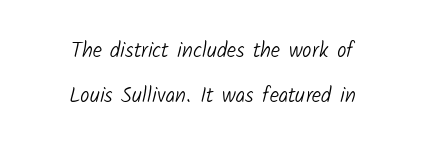
Q: Is the text bold? A: No.
Q: Is the text underlined? A: No.
Q: How is the paragraph aligned? A: Centered.
Q: Is the spacing between letters normal or unusually wide? A: Normal.
Q: Is the spacing between lines tight, normal or loose? A: Loose.
